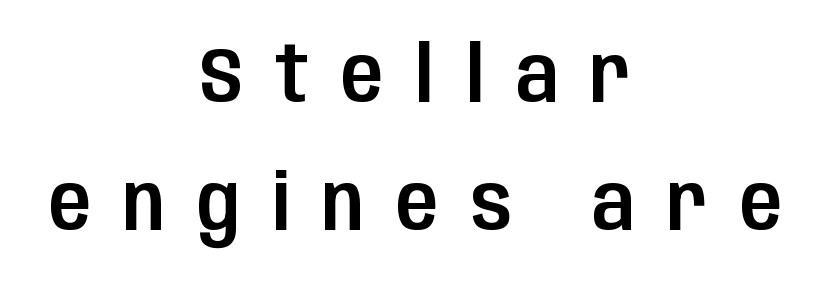
Q: Is the text italic (slanted)? A: No, it is upright.
Q: Is the typeface a serif or a sans-serif typeface? A: Sans-serif.
Q: Is the text underlined? A: No.
Q: How is the paragraph aligned? A: Centered.
Q: Is the spacing between letters normal or unusually wide? A: Unusually wide.
Q: Is the spacing between lines tight, normal or loose? A: Normal.
Q: Width (condensed, normal, or wide)? A: Condensed.
Q: Stroke contrast? A: Low.
Q: x-height? A: Large.
Q: Monospaced? A: No.
